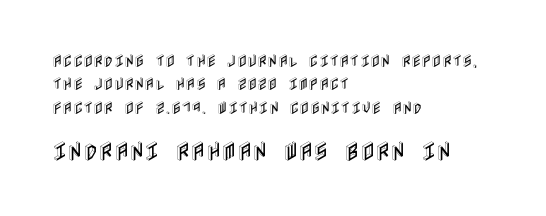
The image shows 21 px text type, upright; set left-aligned, normal line spacing (1.67x), normal letter spacing, not underlined; the second (bottom) block is 1.5x larger.
